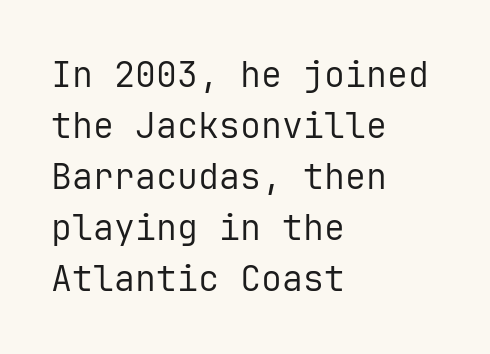
{"serif": "no", "italic": "no", "bold": "no", "weight": "regular", "width": "normal", "stroke_contrast": "low", "x_height": "medium", "monospaced": "yes", "underline": "no", "align": "left", "line_spacing": "normal", "line_spacing_ratio": 1.46, "letter_spacing": "normal", "letter_spacing_em": 0.0, "glyph_px": 35}
